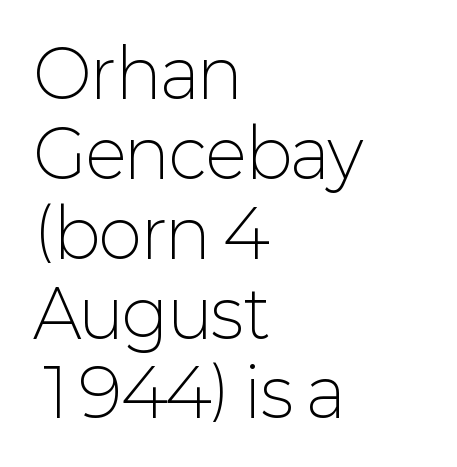
The image shows 66 px light sans-serif type, upright; set left-aligned, line spacing 1.21x, normal letter spacing, not underlined; low stroke contrast and a medium x-height.
